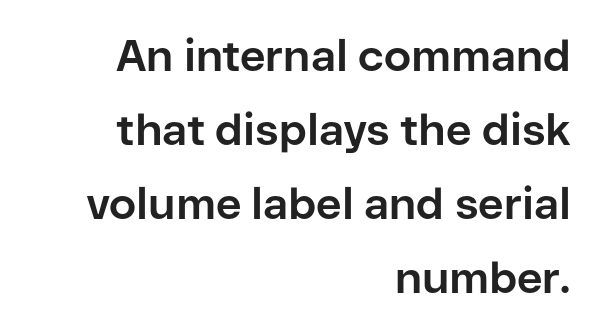
The image shows 44 px bold sans-serif type, upright; set right-aligned, normal line spacing (1.68x), normal letter spacing, not underlined; low stroke contrast and a medium x-height.
